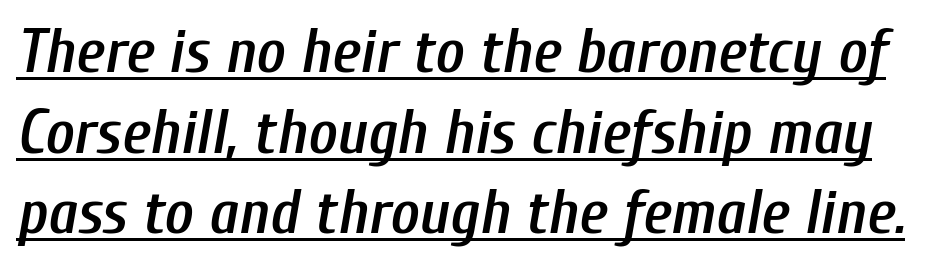
The image shows 62 px semibold, condensed type, italic (leaning right); set normal line spacing (1.3x), normal letter spacing, underlined; low stroke contrast and a medium x-height.
